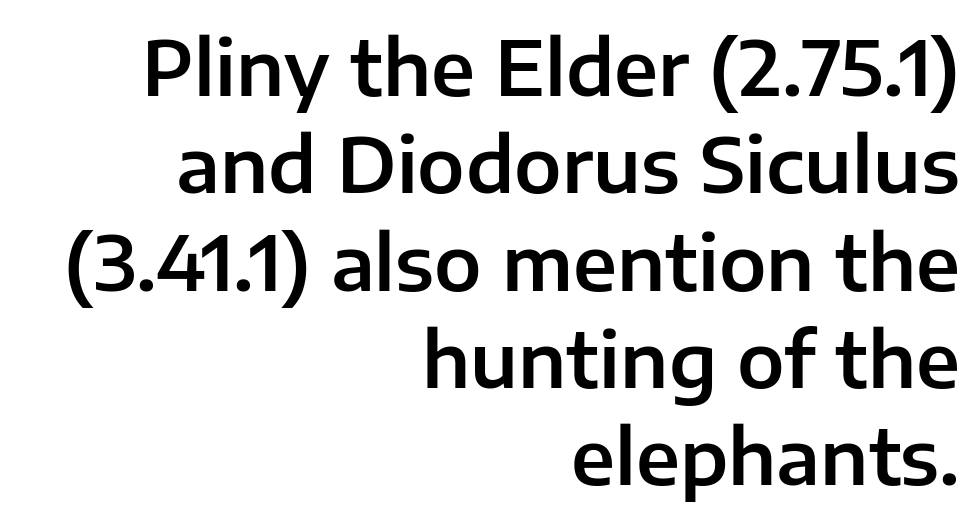
Every row of glyphs terminates at an identical x-position on the right. The gap between lines stays unmarked. Interline gaps are of average width in this sample. Designer's note — italics off, roman on.
